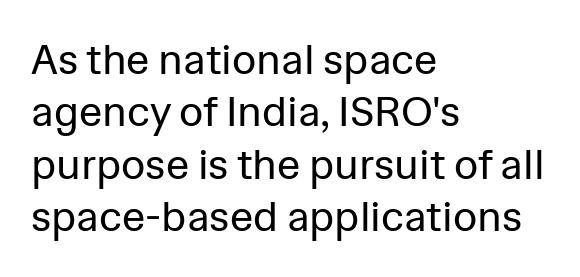
Unmarked baselines from the first word to the last. The face used here is proportionally spaced, like ordinary book or web type. Whoever set this chose a conventional vertical rhythm. Nothing unusual about the tracking: characters are spaced as the font intends. Ordinary non-slanted type is in use. Look at the bottom of the vertical strokes: they stop flat, with no serifs.
